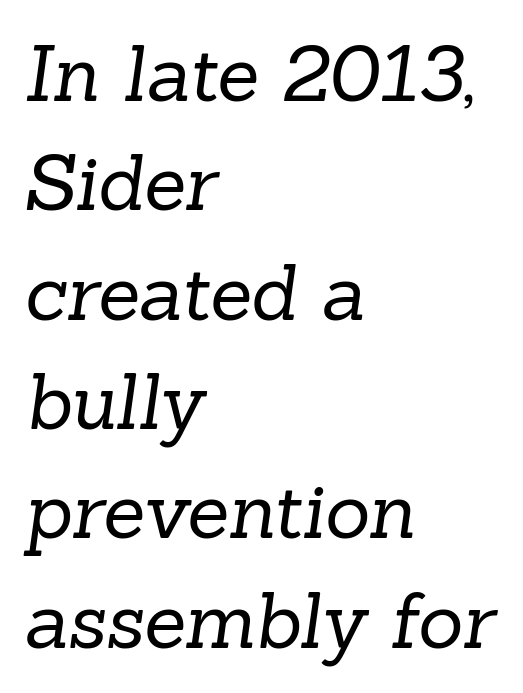
The image shows 77 px regular-weight serif type; set left-aligned, normal line spacing (1.42x), normal letter spacing, not underlined; low stroke contrast and a medium x-height.
